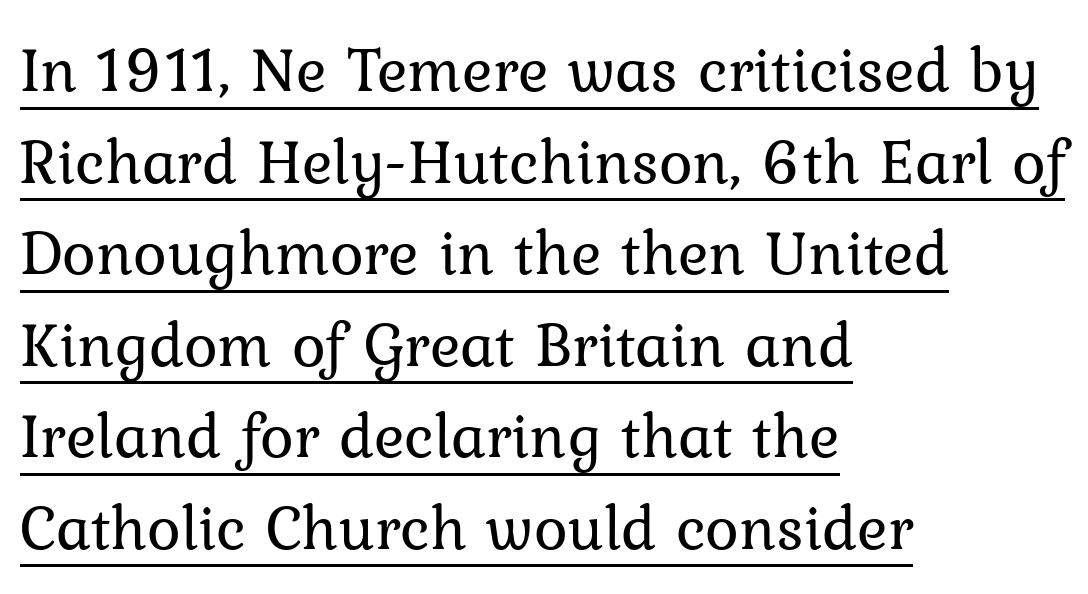
{"serif": "yes", "italic": "no", "bold": "no", "weight": "regular", "width": "normal", "stroke_contrast": "low", "x_height": "medium", "monospaced": "no", "underline": "yes", "align": "left", "line_spacing": "normal", "line_spacing_ratio": 1.43, "letter_spacing": "normal", "letter_spacing_em": 0.0, "glyph_px": 64}
